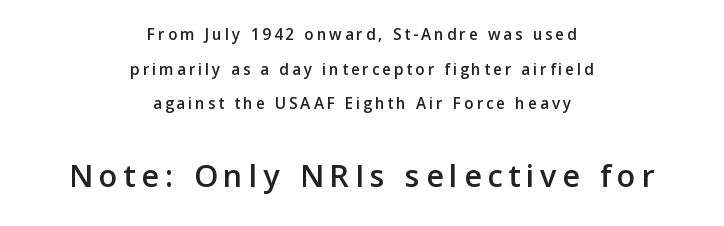
The image shows 34 px sans-serif type, upright; set centered, loose line spacing (2.04x), not underlined; the second (bottom) block is 2.0x larger; low stroke contrast and a medium x-height.
